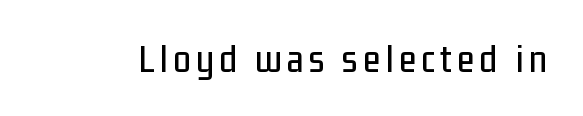
The image shows 40 px condensed sans-serif type, upright; set not underlined; low stroke contrast and a medium x-height.
